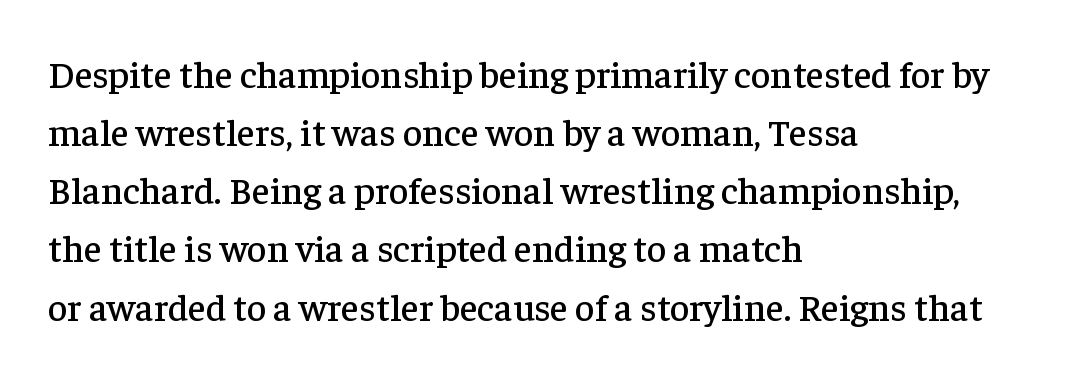
{"serif": "yes", "italic": "no", "width": "normal", "stroke_contrast": "low", "x_height": "medium", "monospaced": "no", "underline": "no", "align": "left", "line_spacing": "normal", "line_spacing_ratio": 1.53, "letter_spacing": "normal", "letter_spacing_em": 0.0, "glyph_px": 38}
